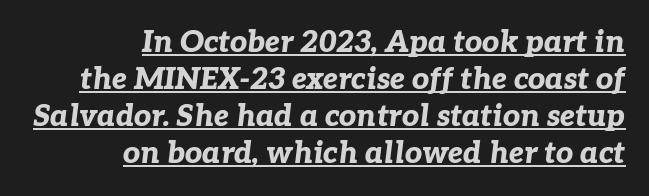
Q: Is the text bold? A: Yes.
Q: Is the text italic (slanted)? A: Yes, it leans right by about 7 degrees.
Q: Is the text underlined? A: Yes.
Q: How is the paragraph aligned? A: Right-aligned.
Q: Is the spacing between letters normal or unusually wide? A: Normal.
Q: Width (condensed, normal, or wide)? A: Normal.
Q: Stroke contrast? A: Low.
Q: x-height? A: Medium.
Q: Monospaced? A: No.
